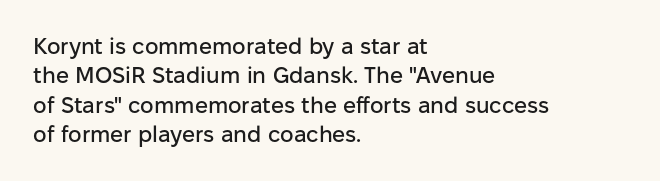
{"italic": "no", "underline": "no", "align": "left", "line_spacing": "normal", "line_spacing_ratio": 1.28, "letter_spacing": "normal", "letter_spacing_em": 0.0, "glyph_px": 23}
